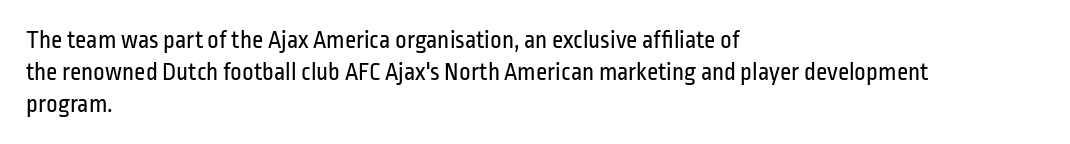
The image shows 25 px text type, upright; set left-aligned, normal line spacing (1.28x), normal letter spacing, not underlined.
